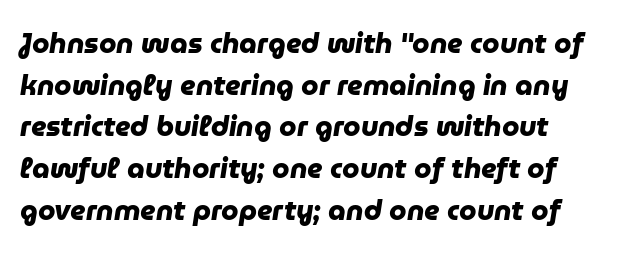
The image shows 28 px heavy sans-serif type; set left-aligned, normal line spacing (1.49x), normal letter spacing, not underlined; low stroke contrast and a medium x-height.
